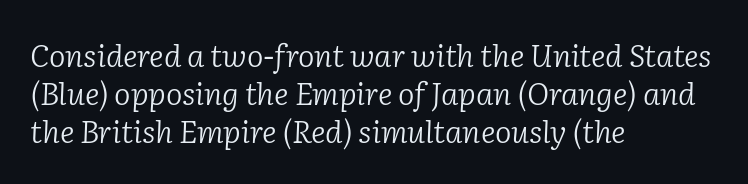
The face used here is proportionally spaced, like ordinary book or web type. Lines of text with bare space underneath. Which margin do the lines hug? The left one — the right edge is uneven. Ink coverage per letter is moderate at most. Style check: oblique.
